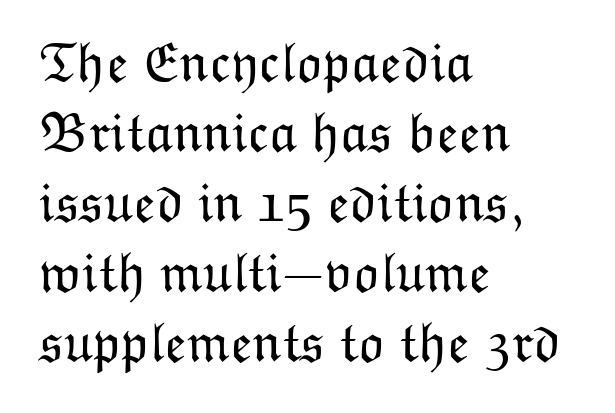
The image shows 56 px light type, upright; set left-aligned, normal line spacing (1.25x), normal letter spacing, not underlined; low stroke contrast and a medium x-height.
